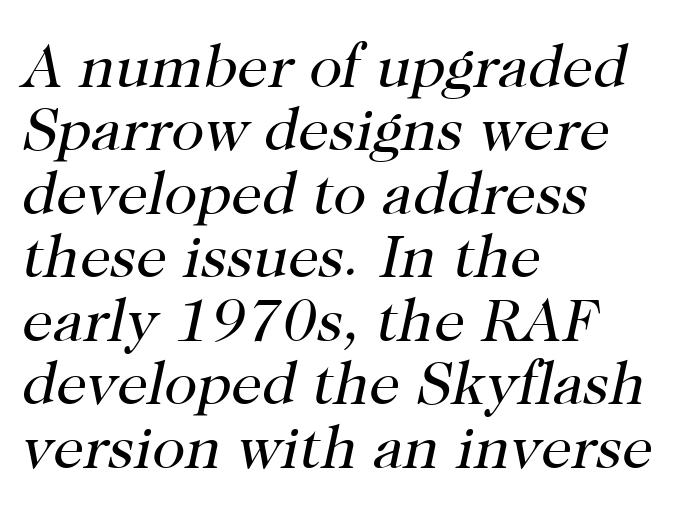
The image shows 61 px regular-weight serif type, italic (leaning right); set left-aligned, tight line spacing (1.04x), normal letter spacing, not underlined; high stroke contrast and a medium x-height.
